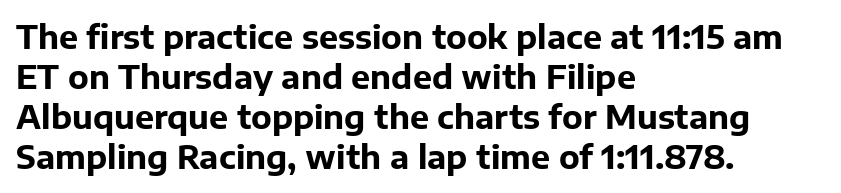
Q: Is the text bold? A: Yes.
Q: Is the text italic (slanted)? A: No, it is upright.
Q: Is the typeface a serif or a sans-serif typeface? A: Sans-serif.
Q: Is the text underlined? A: No.
Q: How is the paragraph aligned? A: Left-aligned.
Q: Is the spacing between letters normal or unusually wide? A: Normal.
Q: Is the spacing between lines tight, normal or loose? A: Normal.
Q: Width (condensed, normal, or wide)? A: Normal.
Q: Stroke contrast? A: Low.
Q: x-height? A: Medium.
Q: Monospaced? A: No.
